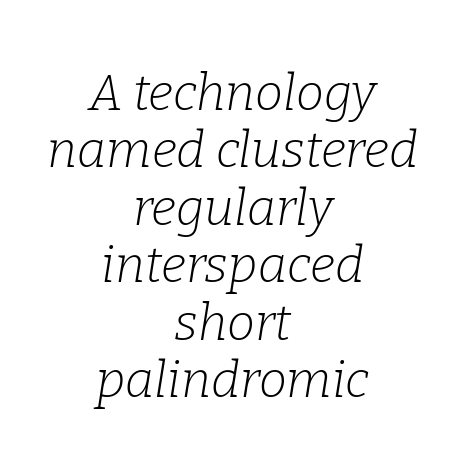
Q: Is the text bold? A: No.
Q: Is the text italic (slanted)? A: Yes, it leans right by about 9 degrees.
Q: Is the typeface a serif or a sans-serif typeface? A: Serif.
Q: Is the text underlined? A: No.
Q: How is the paragraph aligned? A: Centered.
Q: Is the spacing between letters normal or unusually wide? A: Normal.
Q: Is the spacing between lines tight, normal or loose? A: Tight.
Q: Width (condensed, normal, or wide)? A: Normal.
Q: Stroke contrast? A: Low.
Q: x-height? A: Medium.
Q: Monospaced? A: No.
